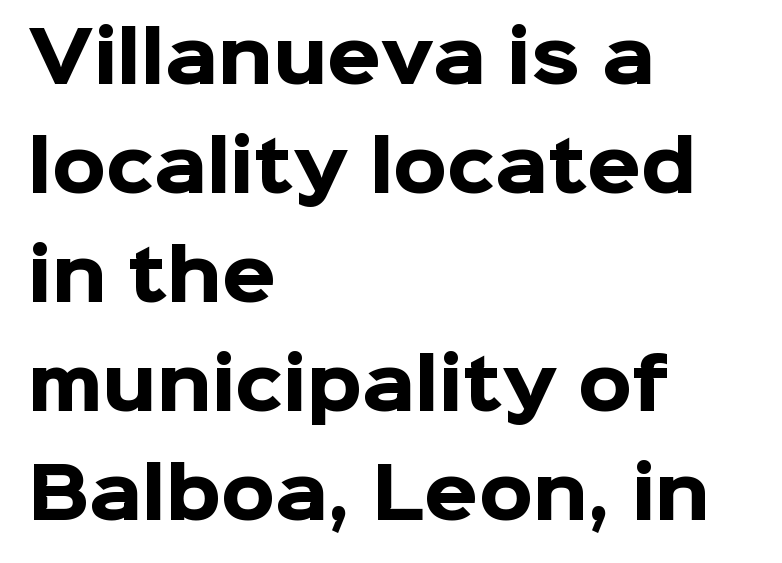
How heavy is the stroke? Heavy — this is a bold. Caption: standard tracking, unaltered. The text was rendered using a sans face with plain stroke endings. Is there any slant? The stems are plumb. A typesetter would call this proportional, since set widths differ per character. Compared with a centered layout, this one pins lines to the left instead.
